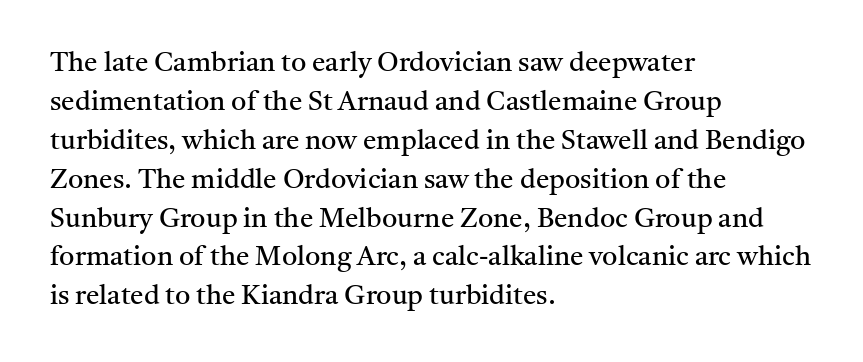
The image shows 27 px text type, upright; set left-aligned, normal line spacing (1.44x), normal letter spacing, not underlined.
